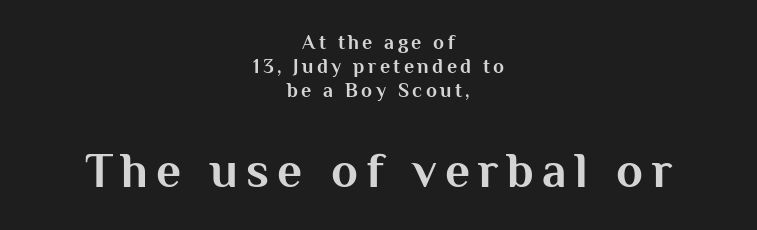
{"serif": "no", "italic": "no", "bold": "yes", "weight": "bold", "width": "normal", "stroke_contrast": "medium", "x_height": "medium", "monospaced": "no", "underline": "no", "align": "center", "line_spacing_ratio": 1.2, "larger_block": "second", "size_ratio": 2.45, "glyph_px": 49}
